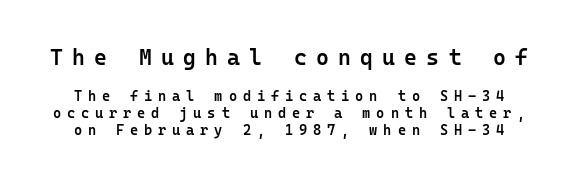
Display-style spreading of the glyphs; the letterfit is very open. A typesetter would mark this as roman, not italic. The initial chunk of copy outweighs the following chunk in type size. The space directly below the letters is spotless.
